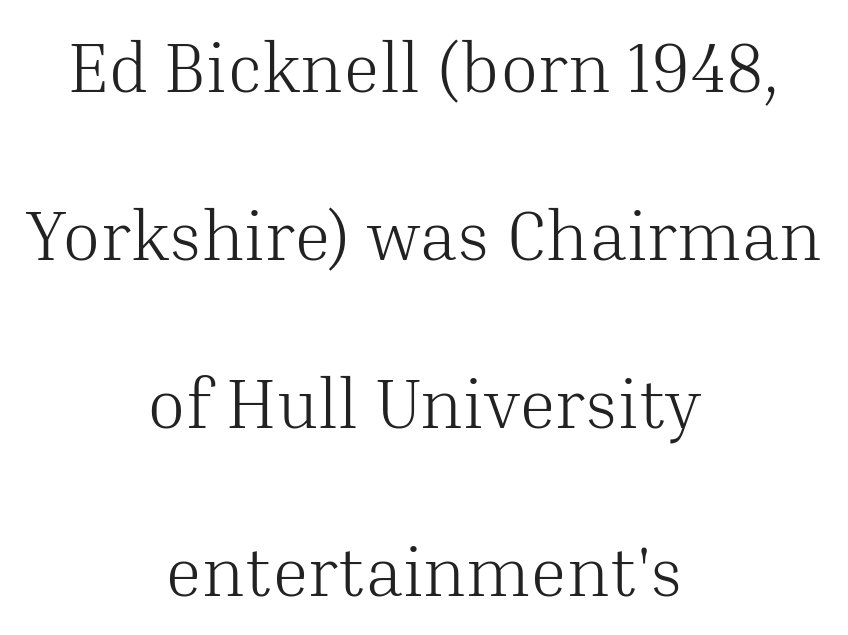
What stands out about the letter spacing? Nothing — it is the standard amount. Check under the words: just untouched page. The glyphs in this specimen are seriffed. Typeset on center — no edge is straight. Looks like regular typesetting: each glyph gets only the width it needs.
